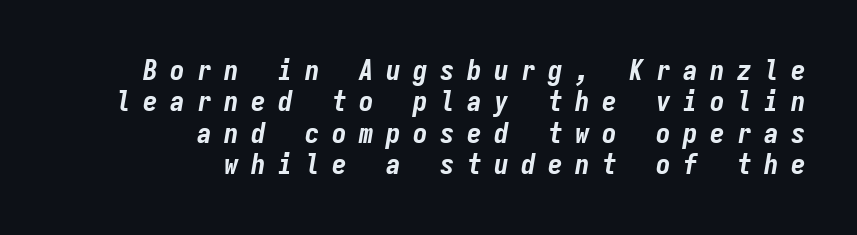
The image shows 29 px bold, condensed type, italic (leaning right), monospaced; set right-aligned, tight line spacing (1.08x), unusually wide letter spacing (+0.43 em), not underlined; low stroke contrast and a medium x-height.
